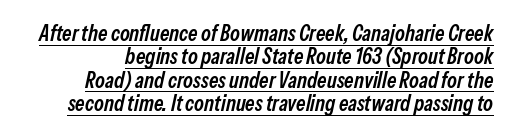
The image shows 22 px text type, italic (leaning right); set tight line spacing (1.06x), normal letter spacing, underlined.
